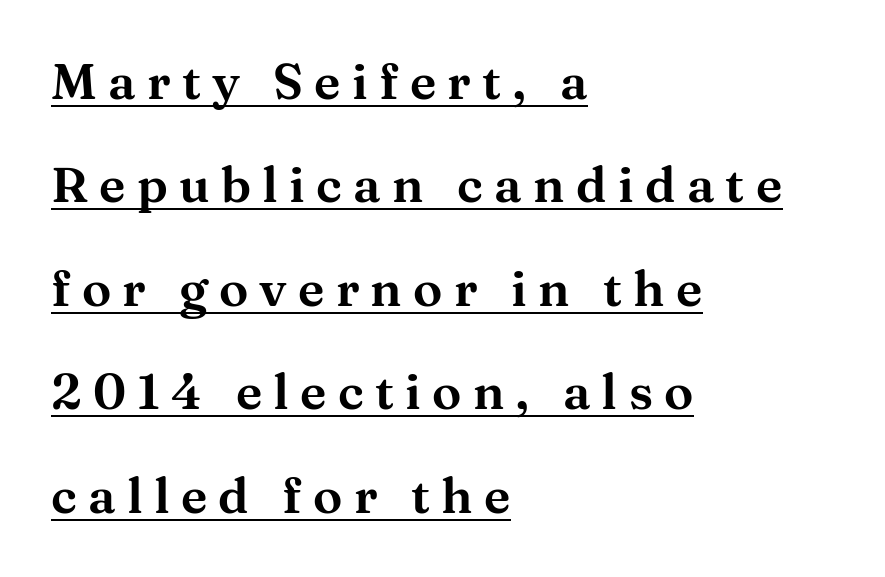
The image shows 49 px wide serif type, upright; set left-aligned, loose line spacing (2.11x), unusually wide letter spacing (+0.23 em), underlined; medium stroke contrast and a medium x-height.
